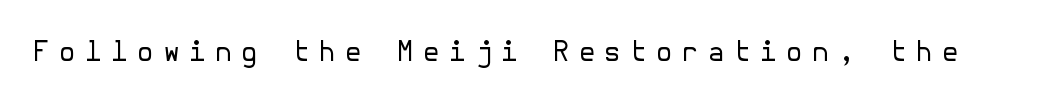
{"serif": "no", "italic": "no", "bold": "no", "weight": "regular", "width": "normal", "stroke_contrast": "low", "x_height": "medium", "underline": "no", "letter_spacing": "wide", "letter_spacing_em": 0.31, "glyph_px": 28}
